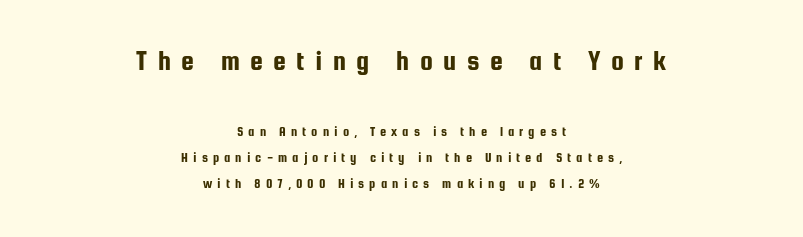
The characters display no serif detailing; their extremities are plain. Leftover space on each line is divided equally before and after the words. Check the space under the baseline: it is left empty. You could not count columns in this text — the font is proportionally spaced.
